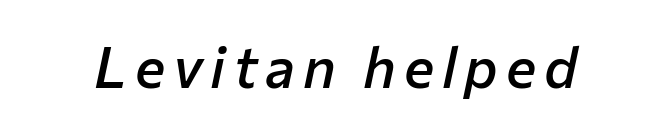
Q: Is the text bold? A: Semi-bold.
Q: Is the text italic (slanted)? A: Yes, it leans right by about 12 degrees.
Q: Is the text underlined? A: No.
Q: Width (condensed, normal, or wide)? A: Normal.
Q: Stroke contrast? A: Low.
Q: x-height? A: Medium.
Q: Monospaced? A: No.
